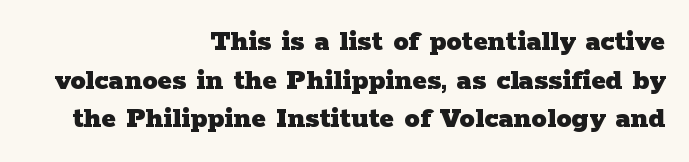
The typeface chosen for these lines features serifs. Regarding leading, the lines here are spaced in the standard way. Each line ends at the same right margin while the left side varies. You could not count columns in this text — the font is proportionally spaced. The rendering uses a bold face; every stroke is thick and dark. The gaps between neighbouring characters are ordinary and unremarkable.
